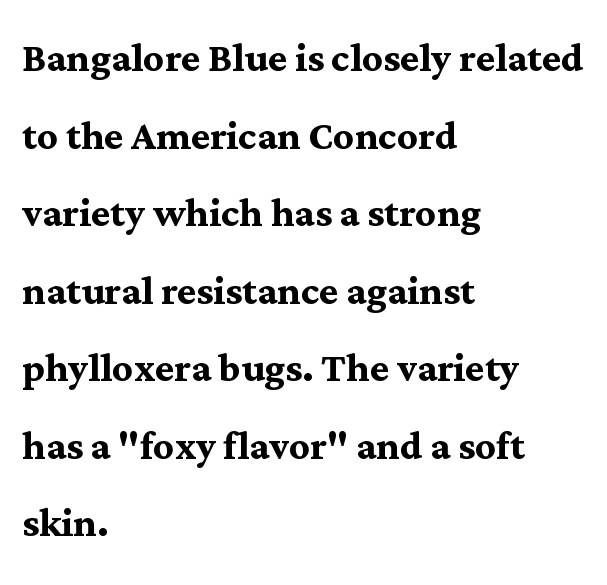
The image shows 51 px semibold serif type, upright; set left-aligned, normal line spacing (1.52x), normal letter spacing, not underlined; medium stroke contrast and a medium x-height.
